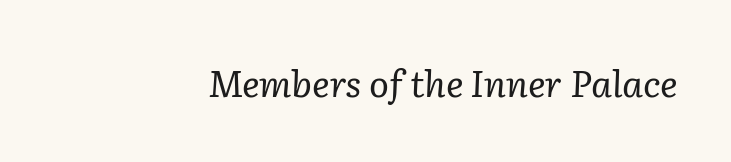
{"serif": "yes", "italic": "yes", "lean": "right", "slant_degrees": 2, "bold": "no", "weight": "regular", "width": "normal", "stroke_contrast": "low", "x_height": "medium", "monospaced": "no", "underline": "no", "letter_spacing": "normal", "letter_spacing_em": 0.0, "glyph_px": 37}
